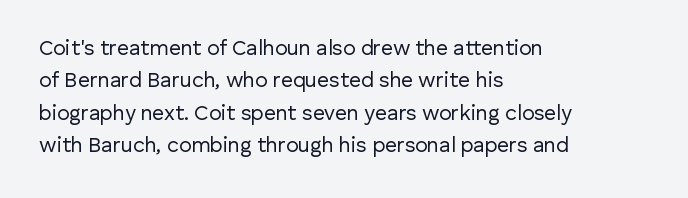
Words float on clear page, feet unadorned. Letters have the restrained weight of plain body copy at most. Horizontal alignment here is leftward, the default for most running prose. Whoever set this chose a conventional vertical rhythm. This sample uses an upright cut, with every glyph sitting square on the baseline.
